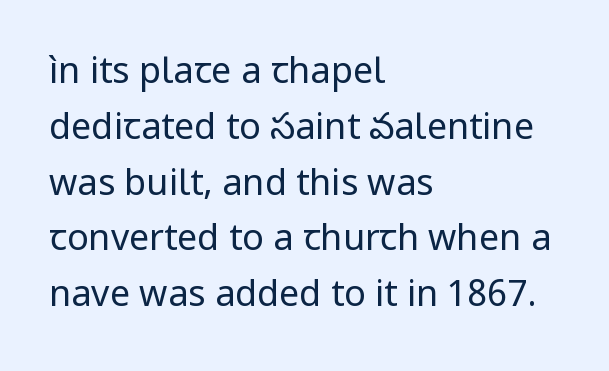
Q: Is the text bold? A: No.
Q: Is the text italic (slanted)? A: No, it is upright.
Q: Is the typeface a serif or a sans-serif typeface? A: Sans-serif.
Q: Is the text underlined? A: No.
Q: How is the paragraph aligned? A: Left-aligned.
Q: Is the spacing between letters normal or unusually wide? A: Normal.
Q: Is the spacing between lines tight, normal or loose? A: Normal.
Q: Width (condensed, normal, or wide)? A: Normal.
Q: Stroke contrast? A: Low.
Q: x-height? A: Medium.
Q: Monospaced? A: No.
